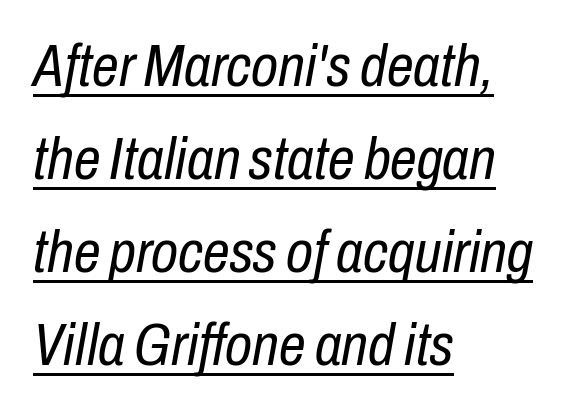
Stem width sits at or under what a default text font uses. This is oblique type, the kind used for emphasis or titles. These lines sit exactly where default settings would place them. You can see a thin bar hugging the bottom of the glyphs. Short and long lines alike share a common starting point at left. You could not count columns in this text — the font is proportionally spaced.
